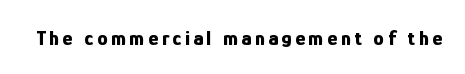
Pretty heavy lettering here — definitely bold. The passage shown is not underscored anywhere. Do the letters lean? They stand straight.
